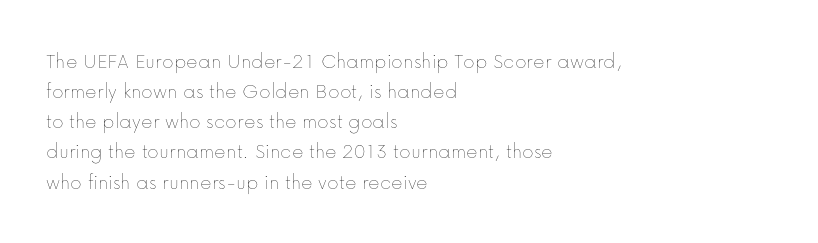
{"italic": "no", "bold": "no", "underline": "no", "align": "left", "line_spacing": "normal", "line_spacing_ratio": 1.37, "letter_spacing": "normal", "letter_spacing_em": 0.0, "glyph_px": 22}
